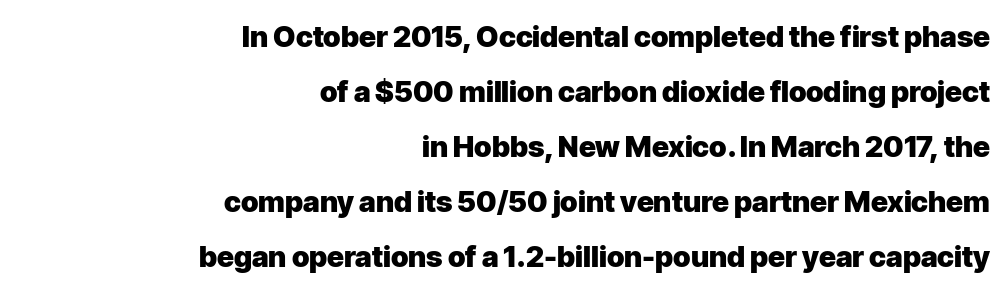
The image shows 29 px heavy sans-serif type, upright; set right-aligned, loose line spacing (1.9x), normal letter spacing, not underlined; low stroke contrast and a medium x-height.
